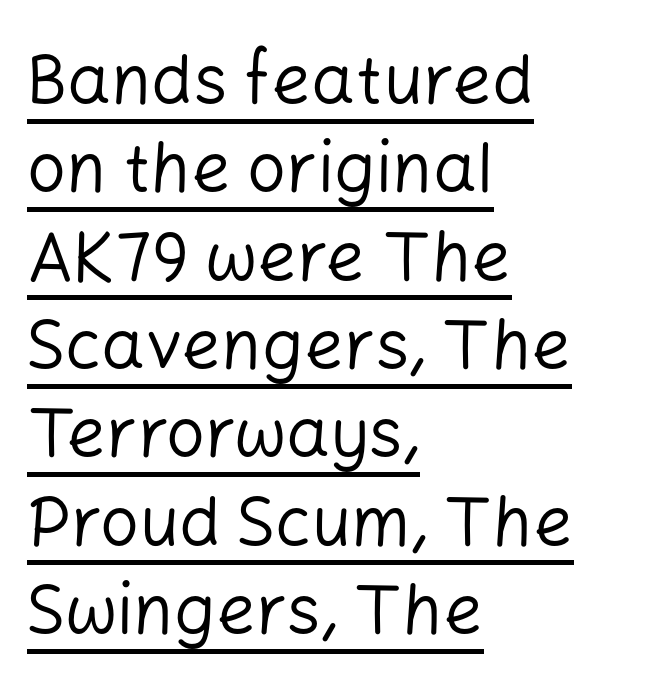
Nope, no serifs anywhere on these letters. Casual observation: everything's shoved over to the left. On a weight scale, this lands at 450 or below. The letters stand upright; this is a roman face. Compared with undecorated copy, this sample adds a rule below the words. Regular leading.
